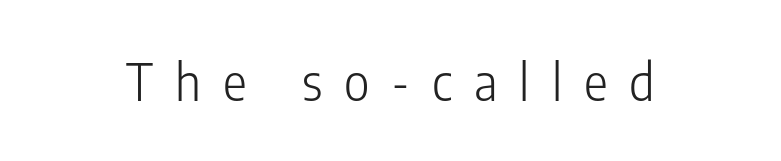
The image shows 50 px light, condensed sans-serif type, upright; set unusually wide letter spacing (+0.44 em), not underlined; low stroke contrast and a medium x-height.
